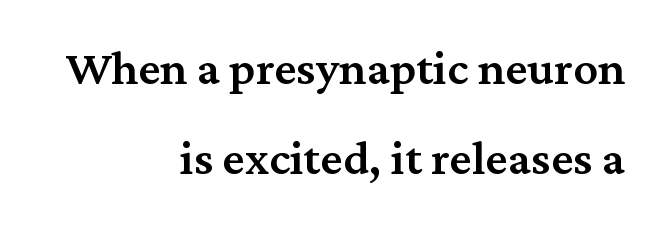
Q: Is the text italic (slanted)? A: No, it is upright.
Q: Is the typeface a serif or a sans-serif typeface? A: Serif.
Q: Is the text underlined? A: No.
Q: How is the paragraph aligned? A: Right-aligned.
Q: Is the spacing between letters normal or unusually wide? A: Normal.
Q: Is the spacing between lines tight, normal or loose? A: Normal.
Q: Width (condensed, normal, or wide)? A: Normal.
Q: Stroke contrast? A: Medium.
Q: x-height? A: Medium.
Q: Monospaced? A: No.
